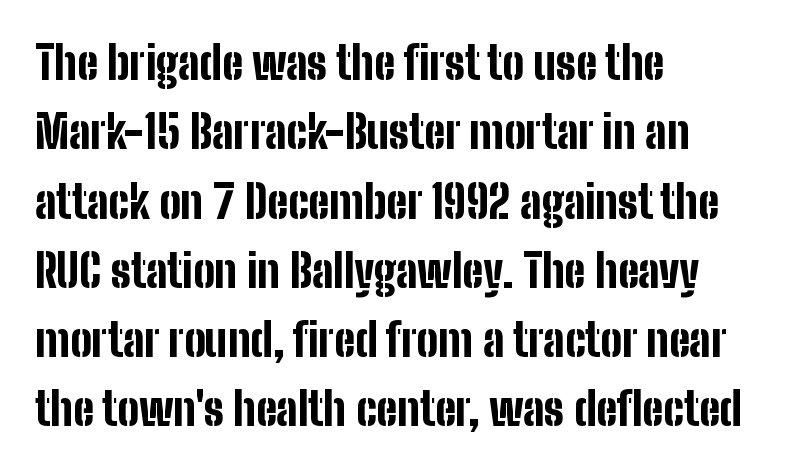
The image shows 45 px bold, condensed sans-serif type, upright; set left-aligned, normal line spacing (1.54x), normal letter spacing, not underlined; low stroke contrast and a medium x-height.
